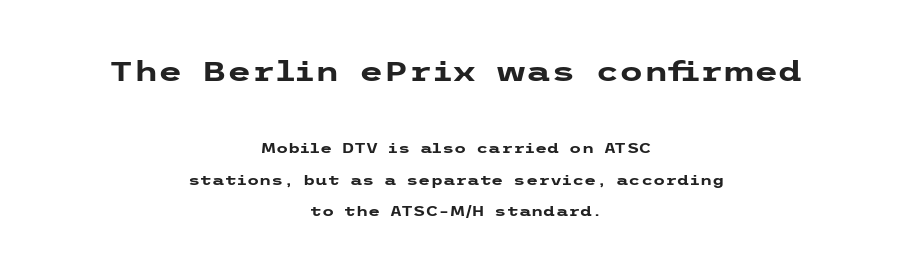
In terms of posture, this sample is upright. Neither beginnings nor endings align; midpoints do. The characters display no serif detailing; their extremities are plain. Size contrast runs from large at the top to small at the bottom.
